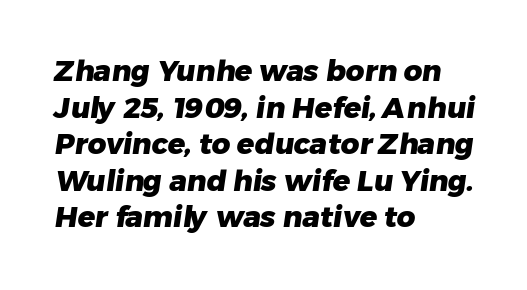
The image shows 29 px heavy sans-serif type; set left-aligned, normal line spacing (1.26x), normal letter spacing, not underlined; low stroke contrast and a medium x-height.
